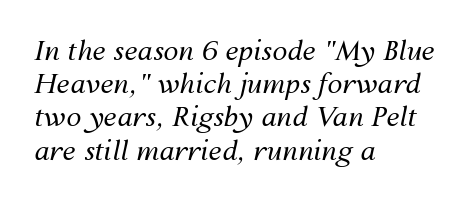
Q: Is the text bold? A: No.
Q: Is the text italic (slanted)? A: Yes, it leans right by about 12 degrees.
Q: Is the text underlined? A: No.
Q: How is the paragraph aligned? A: Left-aligned.
Q: Is the spacing between letters normal or unusually wide? A: Normal.
